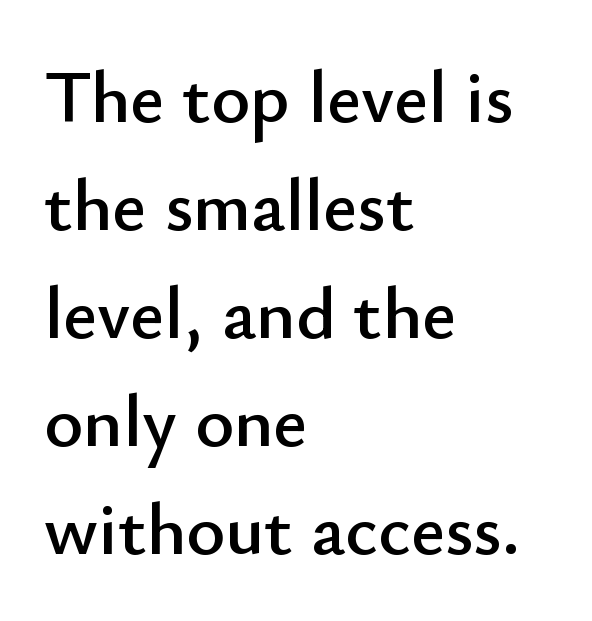
The image shows 74 px sans-serif type, upright; set left-aligned, normal line spacing (1.46x), normal letter spacing, not underlined; low stroke contrast and a small x-height.
